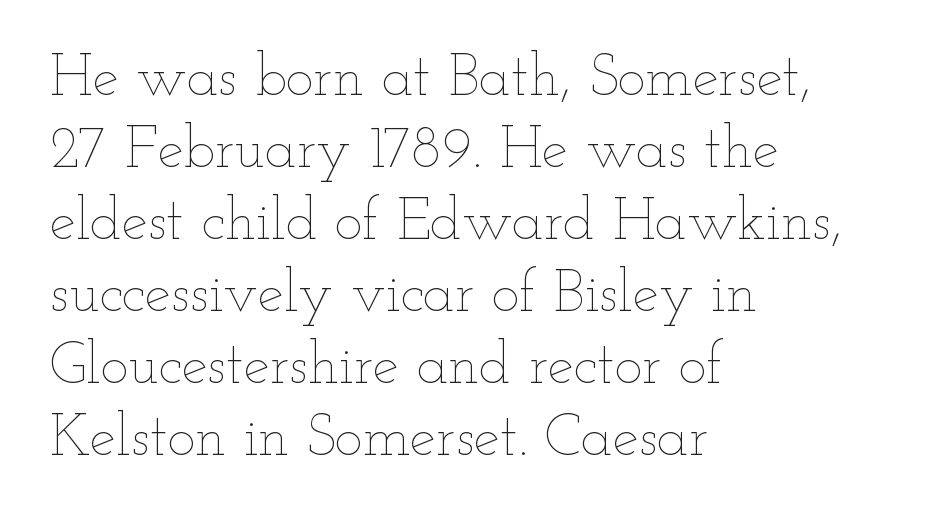
The image shows 59 px thin, wide type, upright; set left-aligned, line spacing 1.22x, normal letter spacing, not underlined; low stroke contrast and a small x-height.
